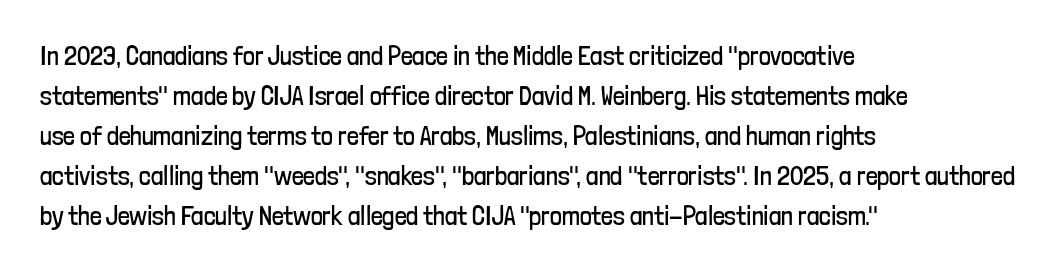
The image shows 26 px text type, upright; set left-aligned, normal line spacing (1.54x), normal letter spacing, not underlined.
